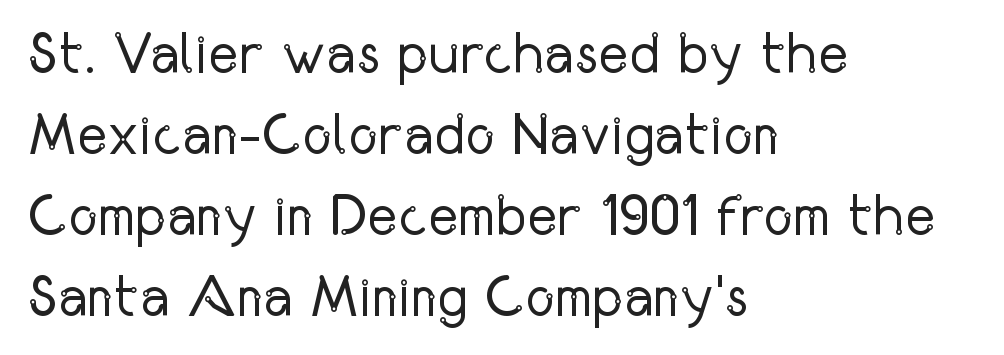
{"serif": "no", "italic": "no", "bold": "no", "weight": "regular", "width": "condensed", "stroke_contrast": "low", "x_height": "medium", "monospaced": "no", "underline": "no", "align": "left", "line_spacing": "normal", "line_spacing_ratio": 1.42, "letter_spacing": "normal", "letter_spacing_em": 0.0, "glyph_px": 57}
